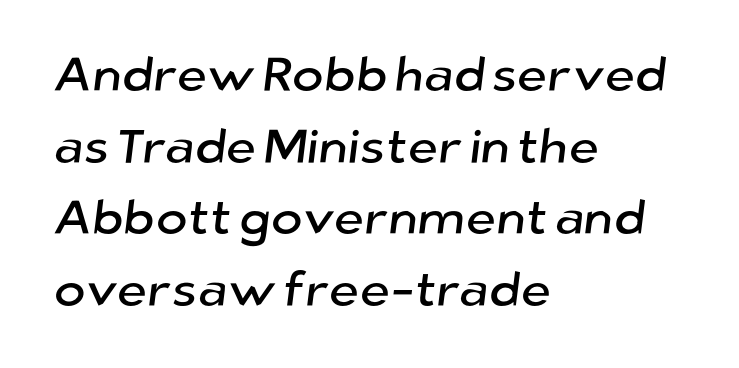
Q: Is the typeface a serif or a sans-serif typeface? A: Sans-serif.
Q: Is the text underlined? A: No.
Q: How is the paragraph aligned? A: Left-aligned.
Q: Is the spacing between letters normal or unusually wide? A: Normal.
Q: Is the spacing between lines tight, normal or loose? A: Normal.
Q: Width (condensed, normal, or wide)? A: Normal.
Q: Stroke contrast? A: Low.
Q: x-height? A: Medium.
Q: Monospaced? A: No.
